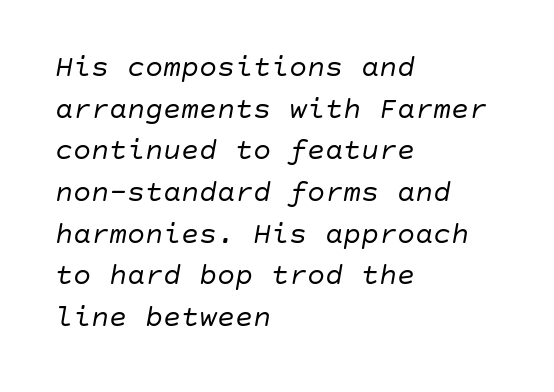
The image shows 30 px regular-weight type, italic (leaning right); set left-aligned, normal line spacing (1.39x), normal letter spacing, not underlined; low stroke contrast and a large x-height.
